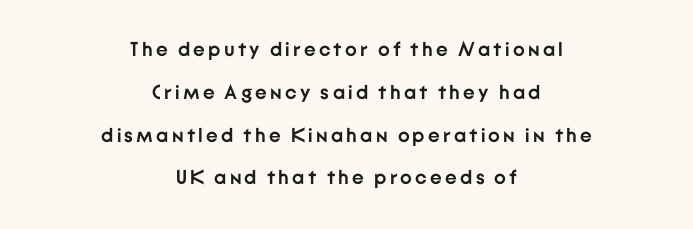
One glance says open: line gaps are wider than usual. Posture: upright roman. A bare baseline throughout the passage. Each line is balanced around a shared central axis. The sample has been set heavy, in full bold.
